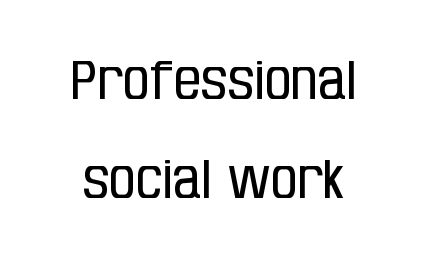
Looks like regular typesetting: each glyph gets only the width it needs. The characters display no serif detailing; their extremities are plain. It's the straight-up-and-down kind of type. Heaviness? Minimal to ordinary, like unemphasized prose. Just letters on the line, the space beneath them empty. A typesetter would call this zero additional tracking.
